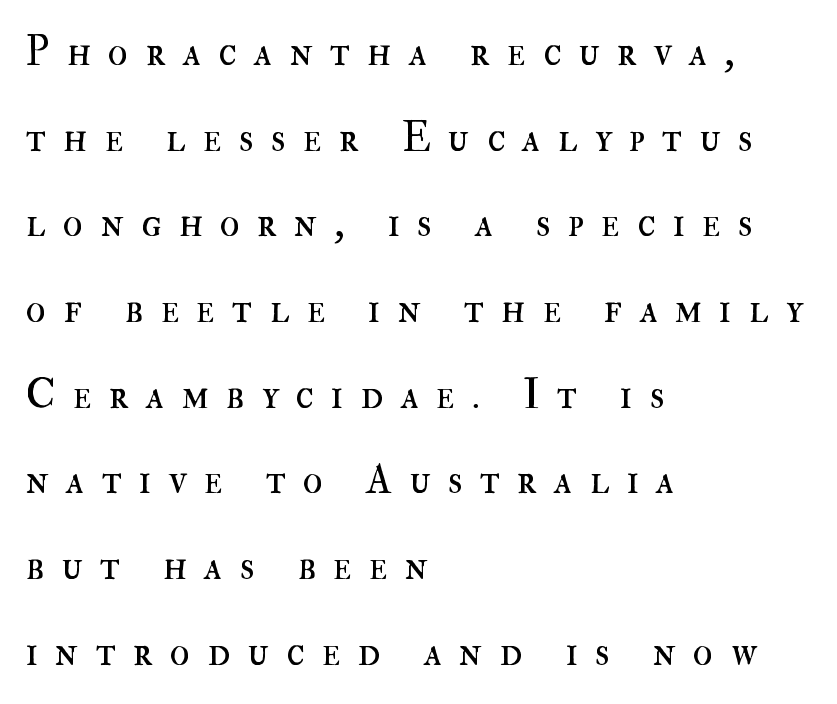
Q: Is the text bold? A: No.
Q: Is the text italic (slanted)? A: No, it is upright.
Q: Is the text underlined? A: No.
Q: How is the paragraph aligned? A: Left-aligned.
Q: Is the spacing between letters normal or unusually wide? A: Unusually wide.
Q: Is the spacing between lines tight, normal or loose? A: Loose.
Q: Width (condensed, normal, or wide)? A: Normal.
Q: Stroke contrast? A: High.
Q: x-height? A: Small.
Q: Monospaced? A: No.
